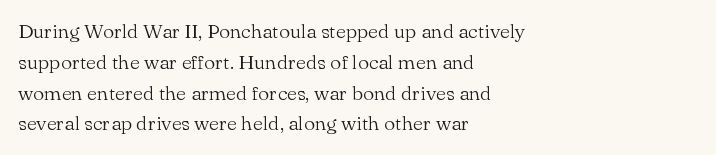
{"italic": "no", "bold": "no", "underline": "no", "align": "left", "line_spacing": "normal", "line_spacing_ratio": 1.54, "letter_spacing": "normal", "letter_spacing_em": 0.0, "glyph_px": 20}
